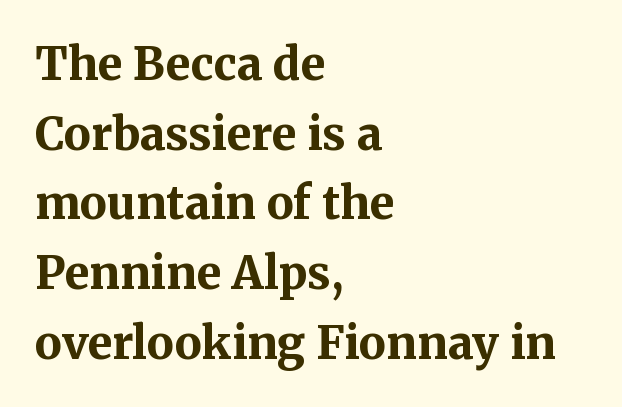
{"serif": "yes", "italic": "no", "bold": "yes", "weight": "bold", "width": "normal", "stroke_contrast": "medium", "x_height": "medium", "monospaced": "no", "underline": "no", "align": "left", "line_spacing": "normal", "line_spacing_ratio": 1.55, "letter_spacing": "normal", "letter_spacing_em": 0.0, "glyph_px": 45}
